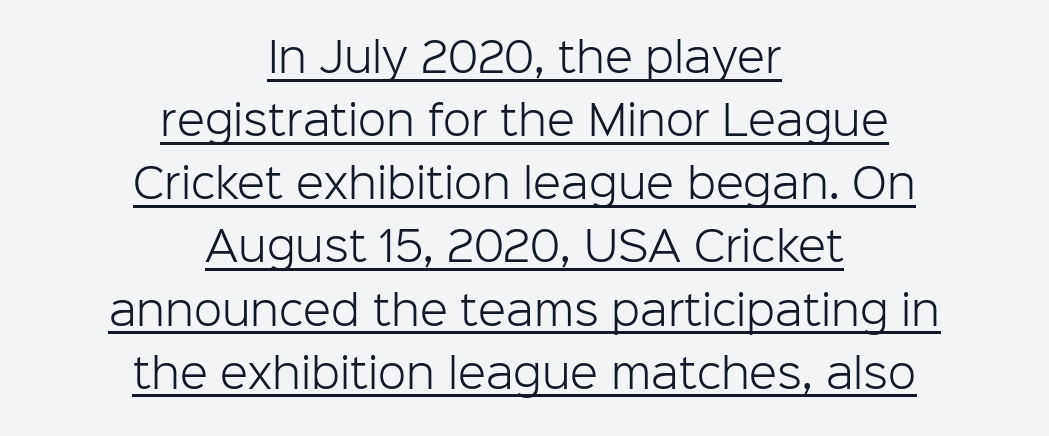
The passage is arranged like a title page — every line centered. Ordinary non-slanted type is in use. The font family rendered here belongs to the sans-serif group. Compared with a typical body face, this is equally light or lighter still. Vertically, the passage feels balanced, rows spaced as you'd expect.
